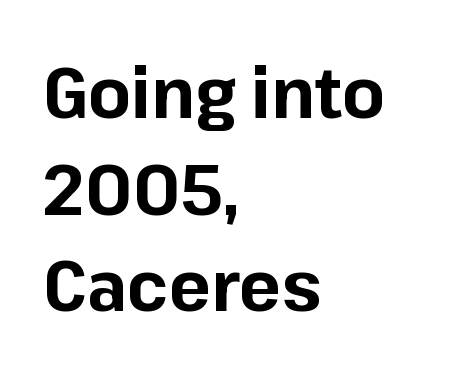
Look at the bottom of the vertical strokes: they stop flat, with no serifs. Do the characters align in a grid? No, the font is proportional. Only glyphs here, with clear space below each row. The lines sit at an ordinary, default distance from one another.
